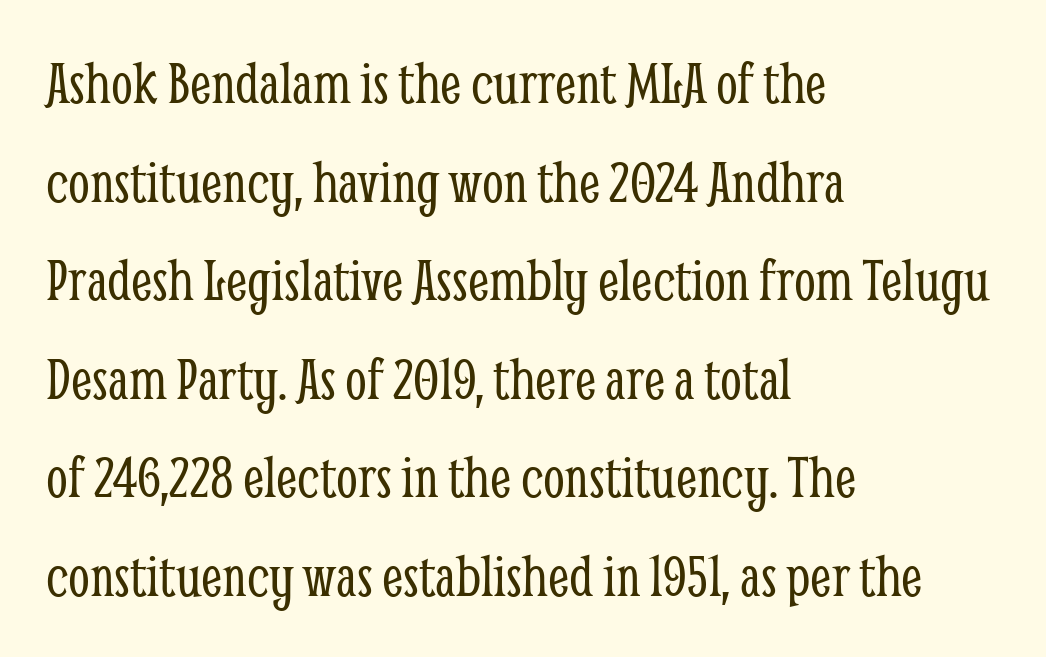
{"serif": "yes", "italic": "no", "bold": "no", "weight": "light", "width": "condensed", "stroke_contrast": "low", "x_height": "medium", "monospaced": "no", "underline": "no", "align": "left", "line_spacing": "normal", "line_spacing_ratio": 1.59, "letter_spacing": "normal", "letter_spacing_em": 0.0, "glyph_px": 62}
